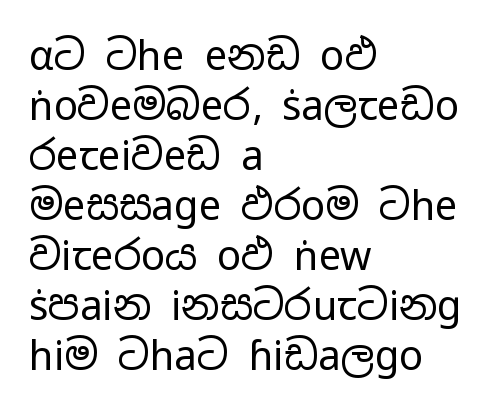
{"serif": "no", "italic": "no", "bold": "no", "weight": "regular", "width": "wide", "stroke_contrast": "low", "x_height": "medium", "monospaced": "no", "underline": "no", "align": "left", "line_spacing": "normal", "line_spacing_ratio": 1.25, "letter_spacing": "normal", "letter_spacing_em": 0.0, "glyph_px": 40}
